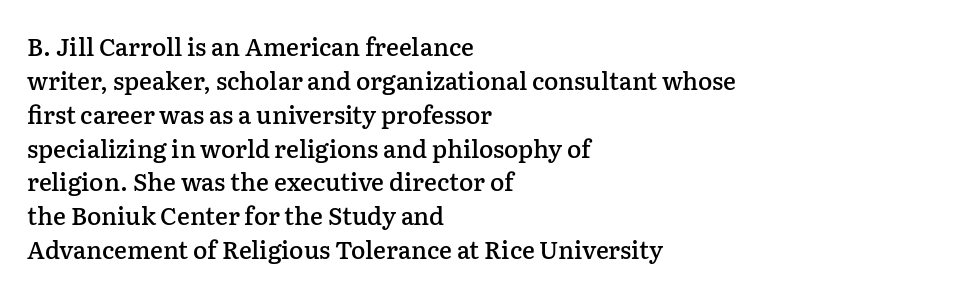
Does the weight exceed regular? Yes, but only to semibold. The glyphs are unaccompanied by any horizontal stroke below them. Line starts are locked; line ends wander. Leading: standard.
